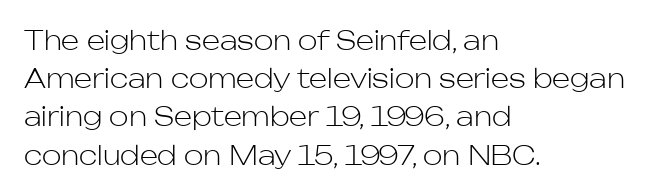
{"italic": "no", "bold": "no", "underline": "no", "align": "left", "line_spacing": "normal", "line_spacing_ratio": 1.47, "letter_spacing": "normal", "letter_spacing_em": 0.0, "glyph_px": 26}
